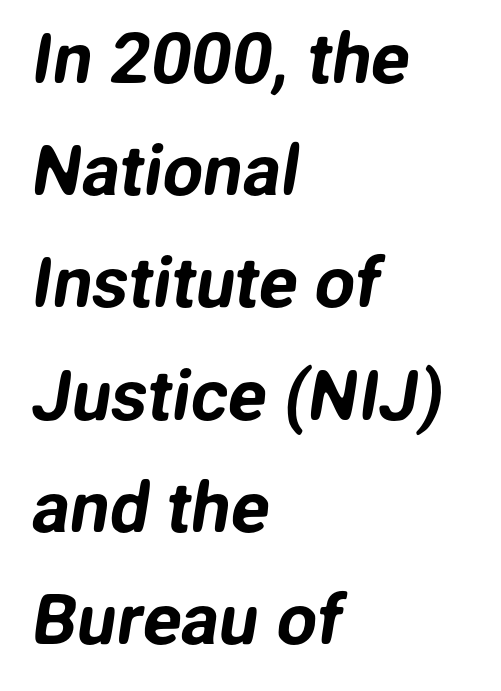
Caption: multi-line text, flush left, ragged right. Each word holds together tightly as a unit, with standard inter-letter gaps. The font family rendered here belongs to the sans-serif group. Line spacing here is normal. No word sits above an underline. Proportional: the letters do not fall into vertical columns.
